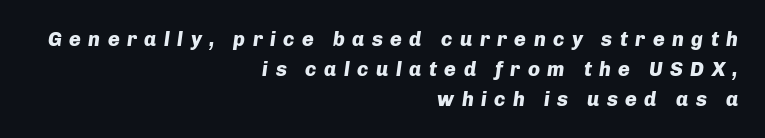
The image shows 20 px bold type, italic (leaning right); set right-aligned, normal line spacing (1.49x), unusually wide letter spacing (+0.37 em), not underlined.
